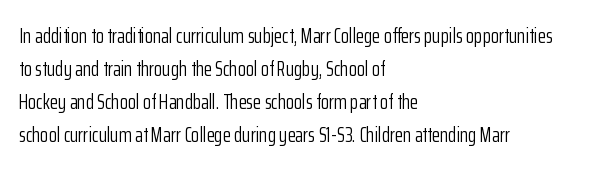
No italicization has been applied; the sample stays upright. This rendering features lettering with no underline. Summary of weight: not heavy and not bold. The typesetter chose a ragged-right arrangement here. The vertical gap from one line to the next is medium.
